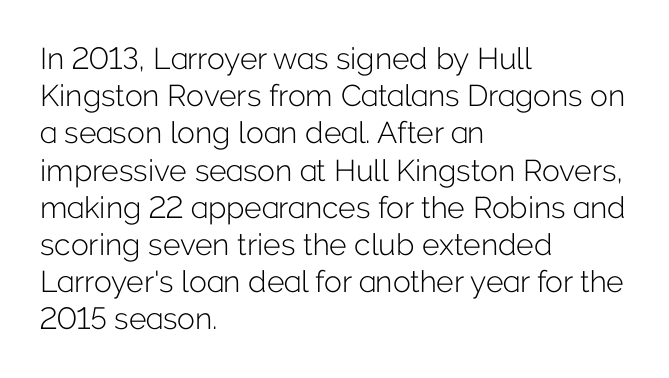
Q: Is the text bold? A: No.
Q: Is the text italic (slanted)? A: No, it is upright.
Q: Is the typeface a serif or a sans-serif typeface? A: Sans-serif.
Q: Is the text underlined? A: No.
Q: How is the paragraph aligned? A: Left-aligned.
Q: Is the spacing between letters normal or unusually wide? A: Normal.
Q: Width (condensed, normal, or wide)? A: Normal.
Q: Stroke contrast? A: Low.
Q: x-height? A: Medium.
Q: Monospaced? A: No.
